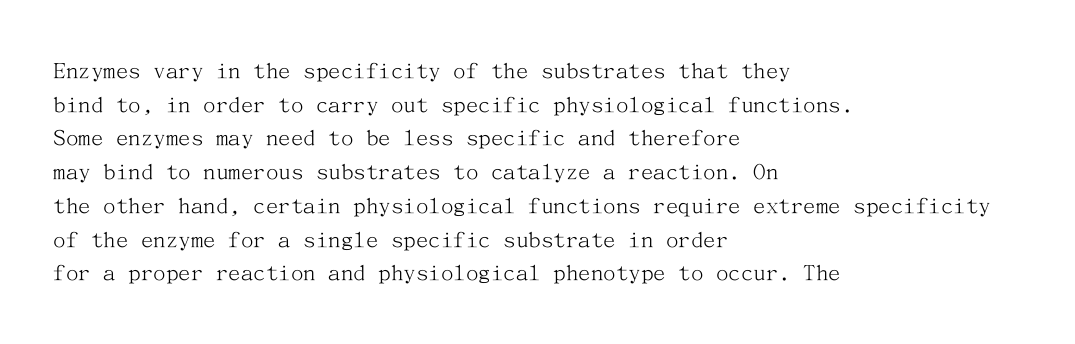
Honestly, there is no underline to notice here at all. When letters stand straight like this, we call the style roman or upright. The passage shown stacks its lines at a standard gap. Horizontal alignment here is leftward, the default for most running prose. Ink coverage per letter is moderate at most.
